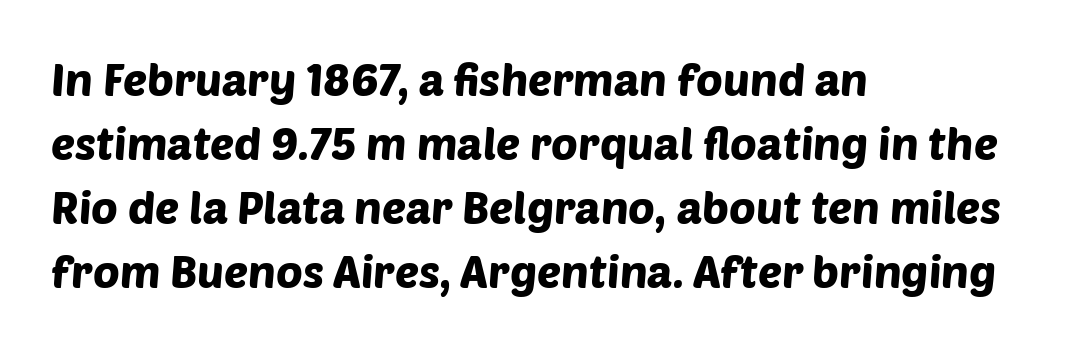
The image shows 45 px sans-serif type; set left-aligned, normal line spacing (1.42x), normal letter spacing, not underlined; low stroke contrast and a large x-height.
